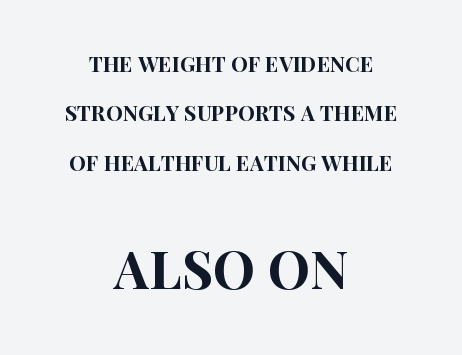
Q: Is the text italic (slanted)? A: No, it is upright.
Q: Is the typeface a serif or a sans-serif typeface? A: Sans-serif.
Q: Is the text underlined? A: No.
Q: How is the paragraph aligned? A: Centered.
Q: Is the spacing between letters normal or unusually wide? A: Normal.
Q: Is the spacing between lines tight, normal or loose? A: Loose.
Q: Which block of text is set in a larger size, the first (top) or the second (bottom)? A: The second (bottom) one.
Q: Width (condensed, normal, or wide)? A: Condensed.
Q: Stroke contrast? A: High.
Q: x-height? A: Large.
Q: Monospaced? A: No.
